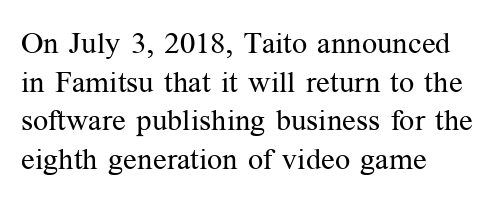
Q: Is the text bold? A: No.
Q: Is the text italic (slanted)? A: No, it is upright.
Q: Is the typeface a serif or a sans-serif typeface? A: Serif.
Q: Is the text underlined? A: No.
Q: How is the paragraph aligned? A: Left-aligned.
Q: Is the spacing between letters normal or unusually wide? A: Normal.
Q: Is the spacing between lines tight, normal or loose? A: Normal.
Q: Width (condensed, normal, or wide)? A: Normal.
Q: Stroke contrast? A: Medium.
Q: x-height? A: Medium.
Q: Monospaced? A: No.
